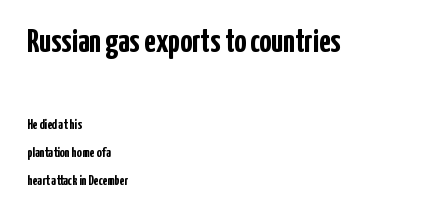
{"serif": "no", "italic": "no", "bold": "yes", "weight": "semibold", "width": "condensed", "stroke_contrast": "low", "x_height": "medium", "monospaced": "no", "underline": "no", "align": "left", "line_spacing": "loose", "line_spacing_ratio": 1.97, "letter_spacing": "normal", "letter_spacing_em": 0.0, "larger_block": "first", "size_ratio": 2.36, "glyph_px": 33}
